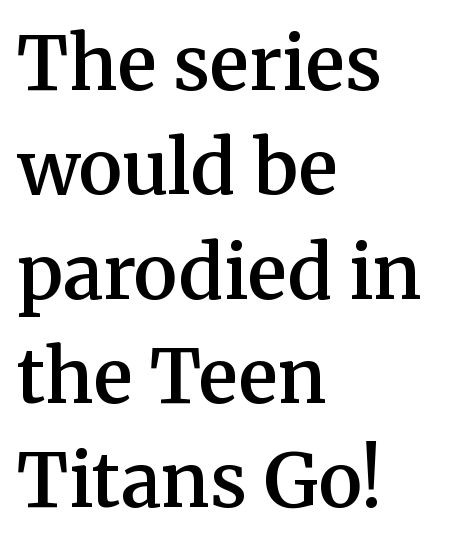
{"serif": "yes", "italic": "no", "bold": "semi", "weight": "semibold", "width": "normal", "stroke_contrast": "medium", "x_height": "medium", "monospaced": "no", "underline": "no", "align": "left", "line_spacing": "normal", "line_spacing_ratio": 1.41, "letter_spacing": "normal", "letter_spacing_em": 0.0, "glyph_px": 74}
